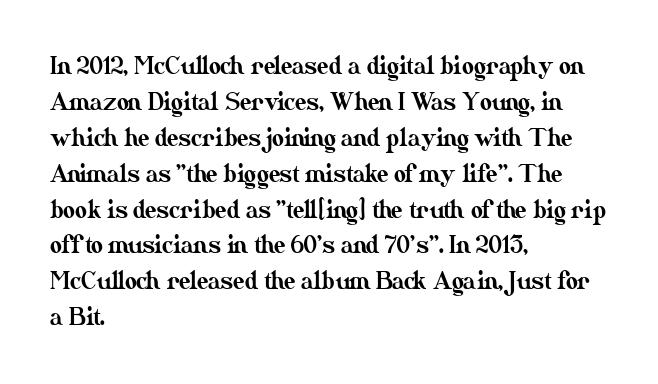
{"italic": "no", "underline": "no", "align": "left", "line_spacing": "normal", "line_spacing_ratio": 1.56, "letter_spacing": "normal", "letter_spacing_em": 0.0, "glyph_px": 23}
